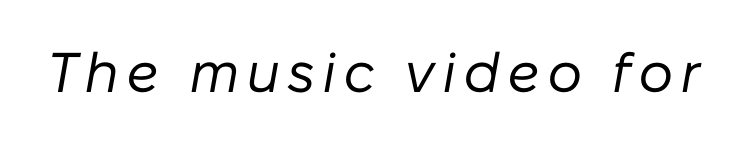
{"italic": "yes", "lean": "right", "slant_degrees": 10, "bold": "no", "weight": "regular", "width": "normal", "stroke_contrast": "low", "x_height": "medium", "monospaced": "no", "underline": "no", "glyph_px": 56}
